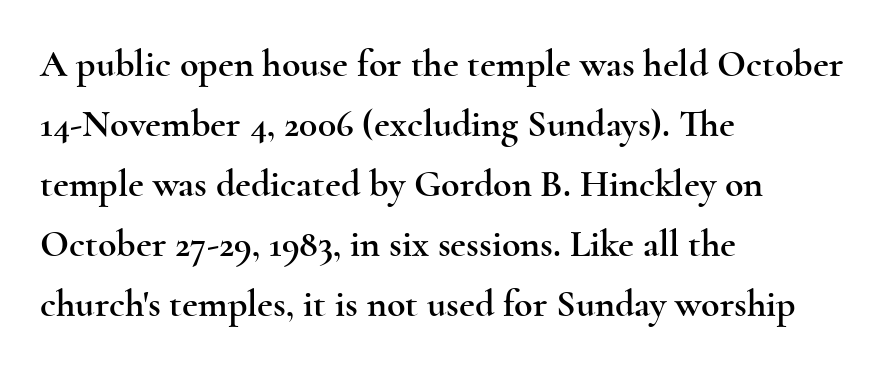
Q: Is the text italic (slanted)? A: No, it is upright.
Q: Is the typeface a serif or a sans-serif typeface? A: Serif.
Q: Is the text underlined? A: No.
Q: How is the paragraph aligned? A: Left-aligned.
Q: Is the spacing between letters normal or unusually wide? A: Normal.
Q: Is the spacing between lines tight, normal or loose? A: Normal.
Q: Width (condensed, normal, or wide)? A: Wide.
Q: x-height? A: Small.
Q: Monospaced? A: No.
